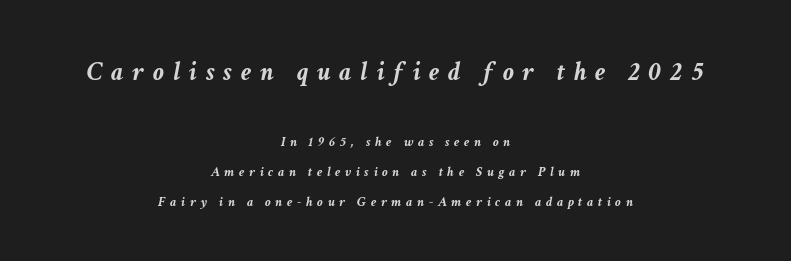
The image shows 27 px bold type, italic (leaning right); set centered, loose line spacing (2.15x), unusually wide letter spacing (+0.33 em), not underlined; the first (top) block is 1.93x larger.
